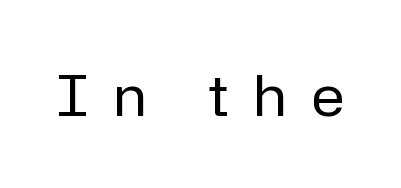
The image shows 56 px regular-weight sans-serif type, upright; set unusually wide letter spacing (+0.46 em), not underlined; low stroke contrast and a medium x-height.
